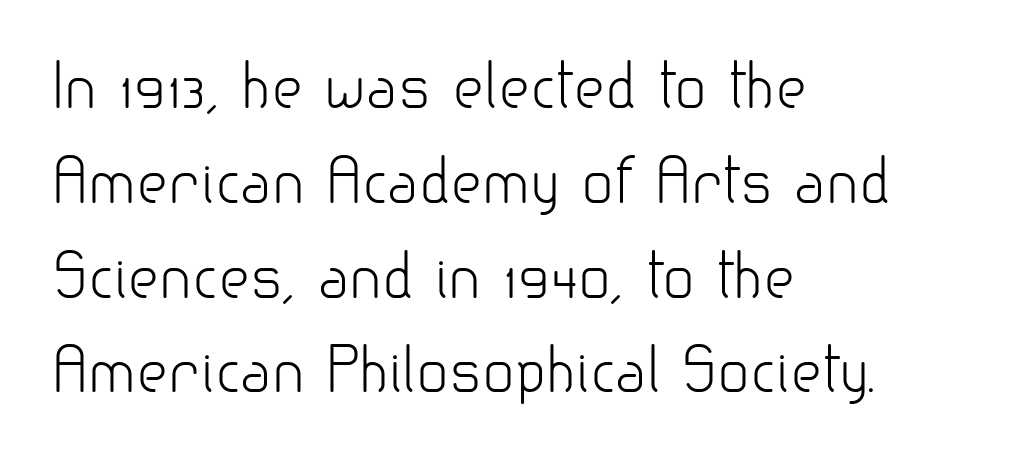
Q: Is the text bold? A: No.
Q: Is the text italic (slanted)? A: No, it is upright.
Q: Is the typeface a serif or a sans-serif typeface? A: Sans-serif.
Q: Is the text underlined? A: No.
Q: How is the paragraph aligned? A: Left-aligned.
Q: Is the spacing between letters normal or unusually wide? A: Normal.
Q: Is the spacing between lines tight, normal or loose? A: Normal.
Q: Width (condensed, normal, or wide)? A: Normal.
Q: Stroke contrast? A: Low.
Q: x-height? A: Small.
Q: Monospaced? A: No.
